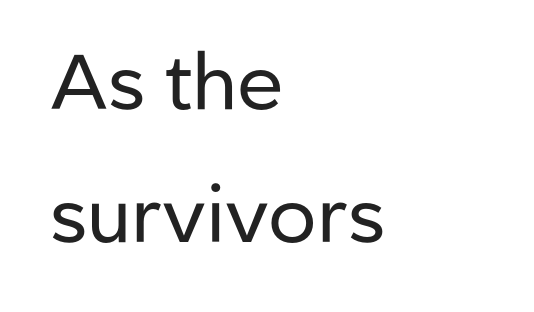
The image shows 77 px regular-weight sans-serif type, upright; set left-aligned, line spacing 1.73x, normal letter spacing, not underlined; low stroke contrast and a medium x-height.
